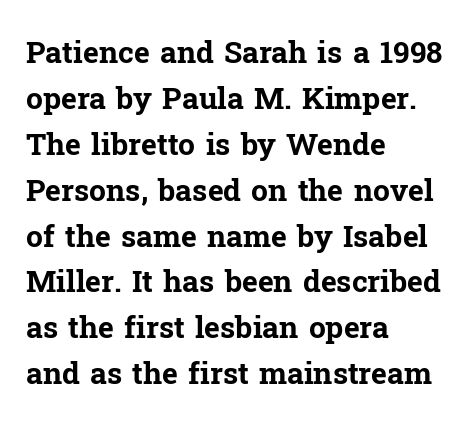
Glyph-to-glyph distance matches everyday printed text. Teacher's note: observe the even left margin — that is flush-left alignment. Regarding serifs, this sample has them. Compared with an ordinary text face, these strokes are far heavier — a full bold. Honestly, the row spacing looks completely unremarkable. Spacing verdict: proportional, widths tailored to each character.
